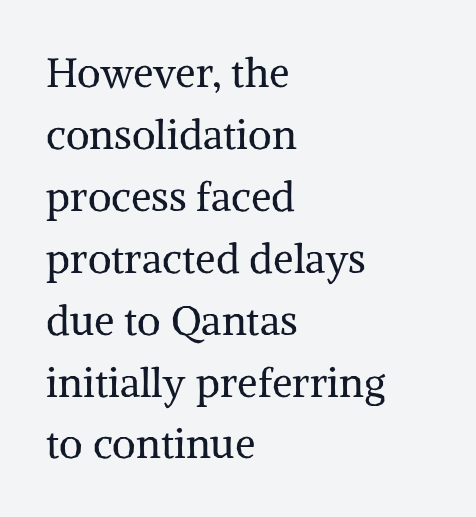
{"serif": "yes", "italic": "no", "bold": "no", "weight": "regular", "width": "normal", "stroke_contrast": "medium", "x_height": "medium", "monospaced": "no", "underline": "no", "align": "left", "line_spacing": "normal", "line_spacing_ratio": 1.51, "letter_spacing": "normal", "letter_spacing_em": 0.0, "glyph_px": 41}
